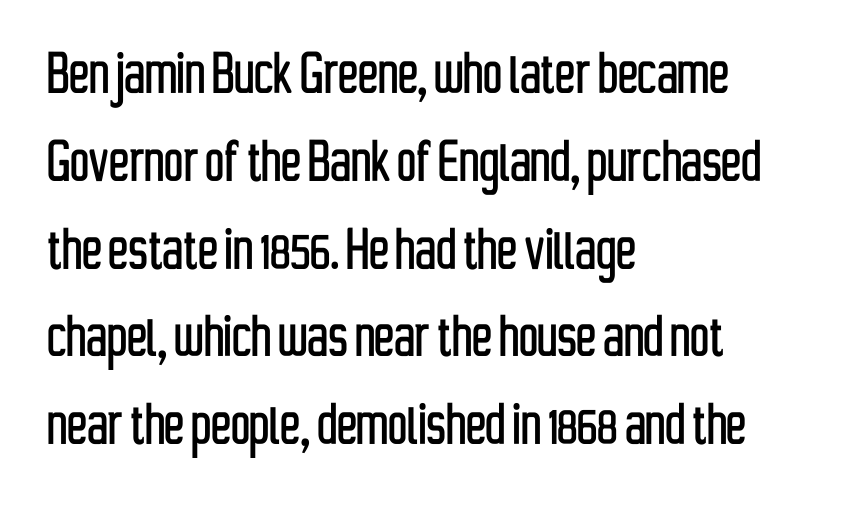
Q: Is the text italic (slanted)? A: No, it is upright.
Q: Is the typeface a serif or a sans-serif typeface? A: Sans-serif.
Q: Is the text underlined? A: No.
Q: How is the paragraph aligned? A: Left-aligned.
Q: Is the spacing between letters normal or unusually wide? A: Normal.
Q: Is the spacing between lines tight, normal or loose? A: Normal.
Q: Width (condensed, normal, or wide)? A: Condensed.
Q: Stroke contrast? A: Low.
Q: x-height? A: Medium.
Q: Monospaced? A: No.
